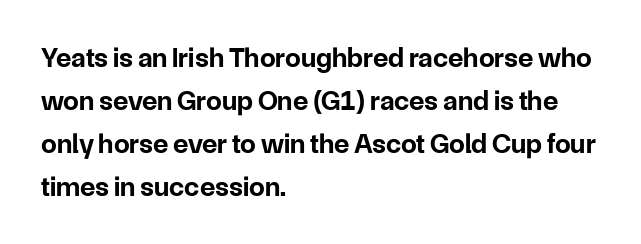
You can tell from the bare stems that sans-serif type was used. Note the varied advance widths — an 'i' is clearly narrower than an 'm'. Does the leading feel generous? No, just average. The passage shown has conventional tracking throughout. Each row of text sits above clean, open space. A roman cut, with each character standing at attention.
